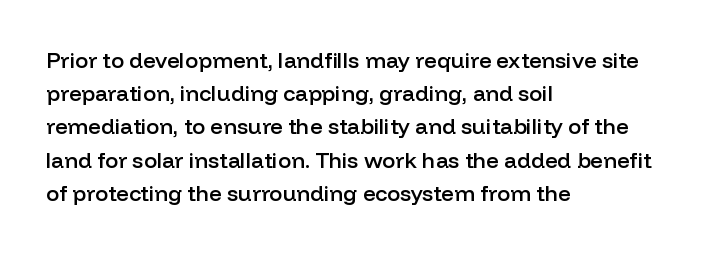
Q: Is the text bold? A: Semi-bold.
Q: Is the text italic (slanted)? A: No, it is upright.
Q: Is the text underlined? A: No.
Q: How is the paragraph aligned? A: Left-aligned.
Q: Is the spacing between letters normal or unusually wide? A: Normal.
Q: Is the spacing between lines tight, normal or loose? A: Normal.
